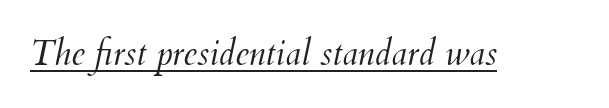
Q: Is the text bold? A: No.
Q: Is the text italic (slanted)? A: Yes, it leans right by about 12 degrees.
Q: Is the text underlined? A: Yes.
Q: Is the spacing between letters normal or unusually wide? A: Normal.
Q: Width (condensed, normal, or wide)? A: Normal.
Q: Stroke contrast? A: Medium.
Q: x-height? A: Small.
Q: Monospaced? A: No.
